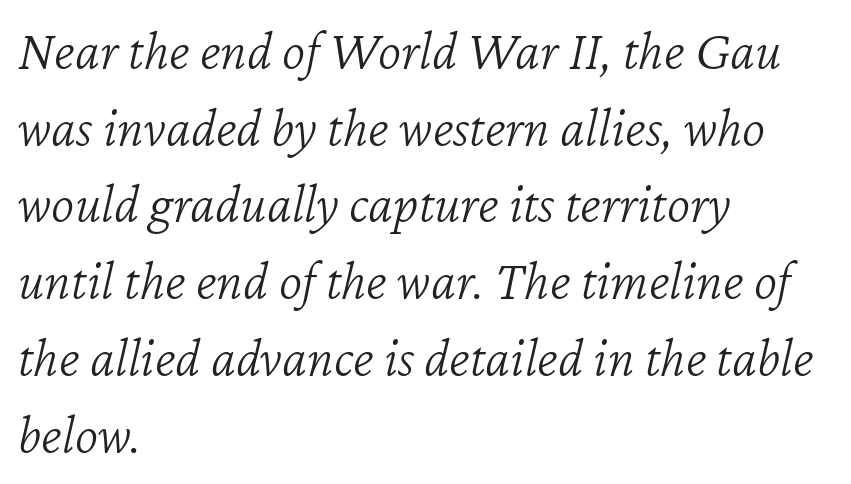
The image shows 56 px light type, italic (leaning right); set left-aligned, normal line spacing (1.37x), normal letter spacing, not underlined; low stroke contrast and a medium x-height.
